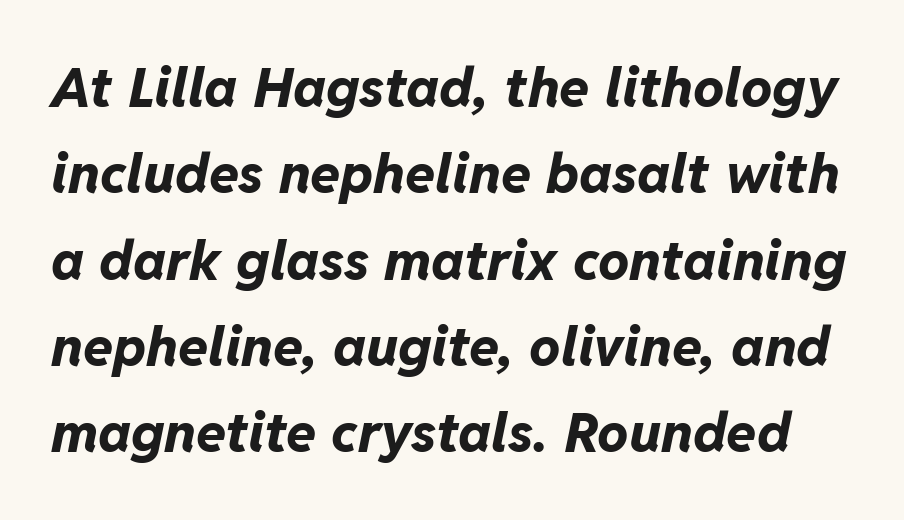
Q: Is the text bold? A: Yes.
Q: Is the text italic (slanted)? A: Yes, it leans right by about 11 degrees.
Q: Is the text underlined? A: No.
Q: Is the spacing between letters normal or unusually wide? A: Normal.
Q: Is the spacing between lines tight, normal or loose? A: Normal.
Q: Width (condensed, normal, or wide)? A: Normal.
Q: Stroke contrast? A: Low.
Q: x-height? A: Medium.
Q: Monospaced? A: No.
